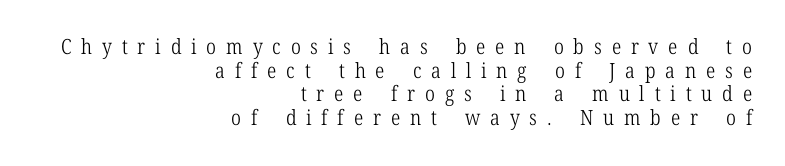
Line spacing here is tight. The tracking reads as deliberately expanded to a designer's eye. Weight: in the light-to-regular range. The area under the type is left untouched. Style check: upright. The ragged edge is on the left, which tells us the setting is flush right.
